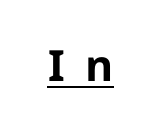
The image shows 43 px bold sans-serif type, upright; set unusually wide letter spacing (+0.47 em), underlined; low stroke contrast and a medium x-height.
